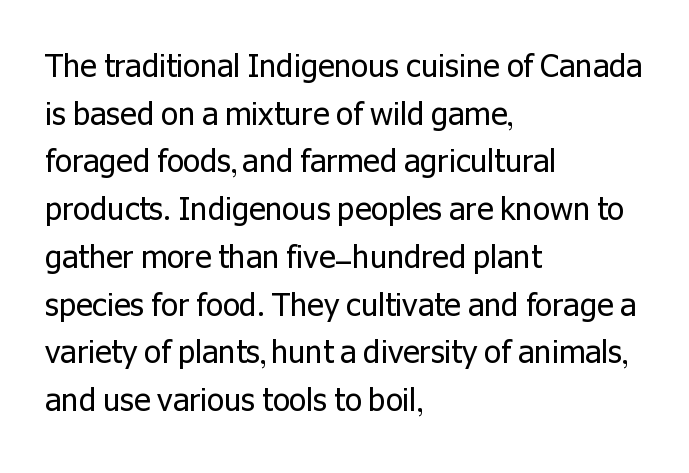
Q: Is the text bold? A: No.
Q: Is the text italic (slanted)? A: No, it is upright.
Q: Is the typeface a serif or a sans-serif typeface? A: Sans-serif.
Q: Is the text underlined? A: No.
Q: How is the paragraph aligned? A: Left-aligned.
Q: Is the spacing between letters normal or unusually wide? A: Normal.
Q: Is the spacing between lines tight, normal or loose? A: Normal.
Q: Width (condensed, normal, or wide)? A: Normal.
Q: Stroke contrast? A: Low.
Q: x-height? A: Medium.
Q: Monospaced? A: No.
